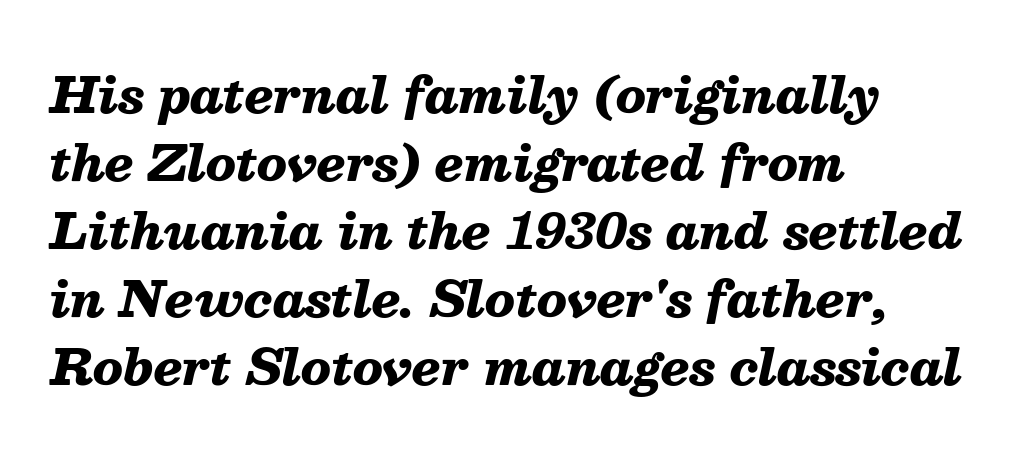
The image shows 49 px heavy type, italic (leaning right); set left-aligned, normal line spacing (1.39x), normal letter spacing, not underlined; medium stroke contrast and a medium x-height.
